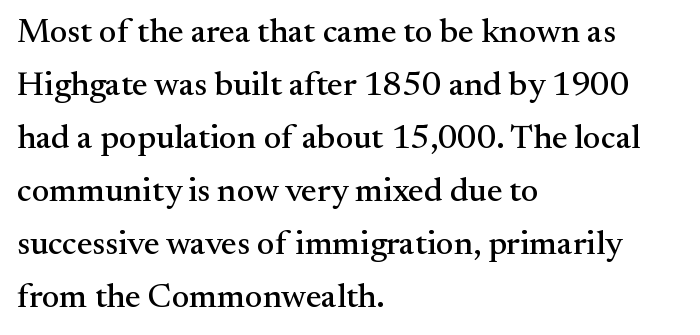
{"serif": "yes", "italic": "no", "width": "normal", "stroke_contrast": "medium", "x_height": "small", "monospaced": "no", "underline": "no", "align": "left", "line_spacing": "normal", "line_spacing_ratio": 1.56, "letter_spacing": "normal", "letter_spacing_em": 0.0, "glyph_px": 34}
